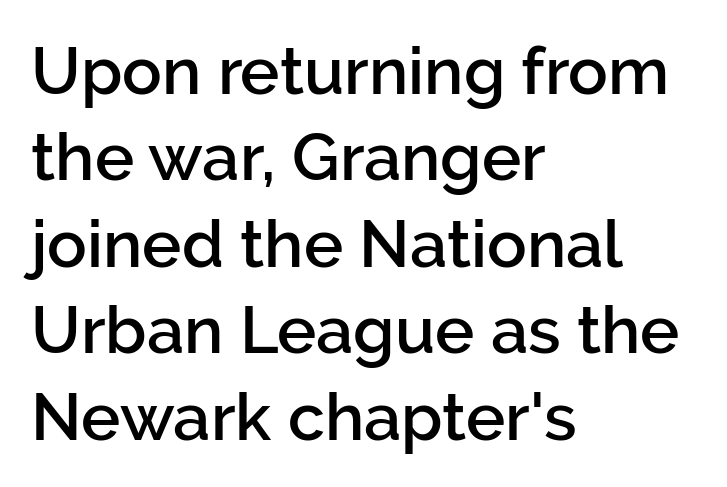
The image shows 66 px semibold sans-serif type, upright; set left-aligned, normal line spacing (1.31x), normal letter spacing, not underlined; low stroke contrast and a medium x-height.
